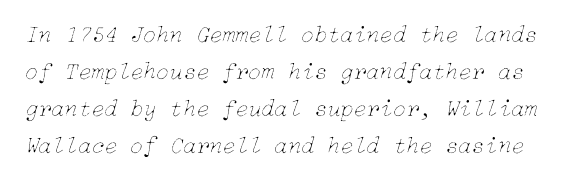
The passage shown leans; its letterforms are oblique. Regarding leading, the lines here are spaced in the standard way. The area under the type is left untouched. Heft: none added — not bold. Glyph-to-glyph distance matches everyday printed text.
